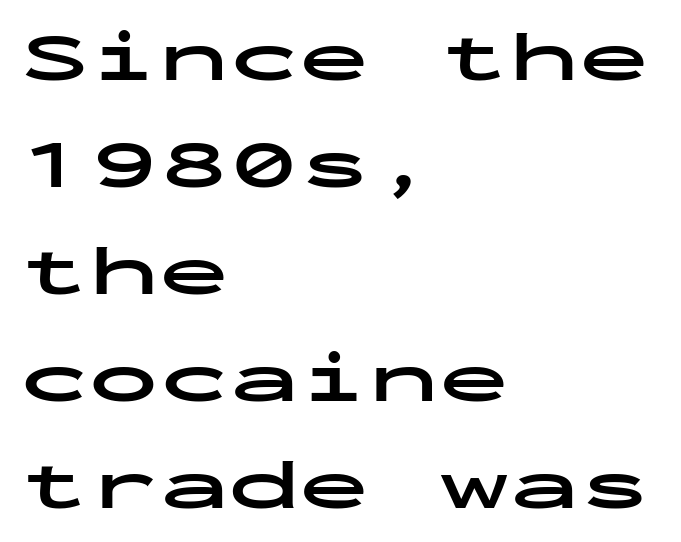
Reading down the column, the eye jumps a familiar distance to each next line. The space beneath each line is pristine and unruled. What weight is shown? A full bold with thick strokes. The passage shown is typeset with a sans-serif family. Think of a typewriter: that constant character pitch is what you see here.
